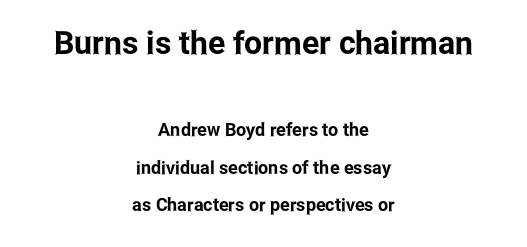
These lines are rendered in a variable-pitch font. Does the lettering tilt? It doesn't — this is upright. The area under the type is left untouched. The typesetter chose a symmetrical, centered arrangement here. Airy leading.
